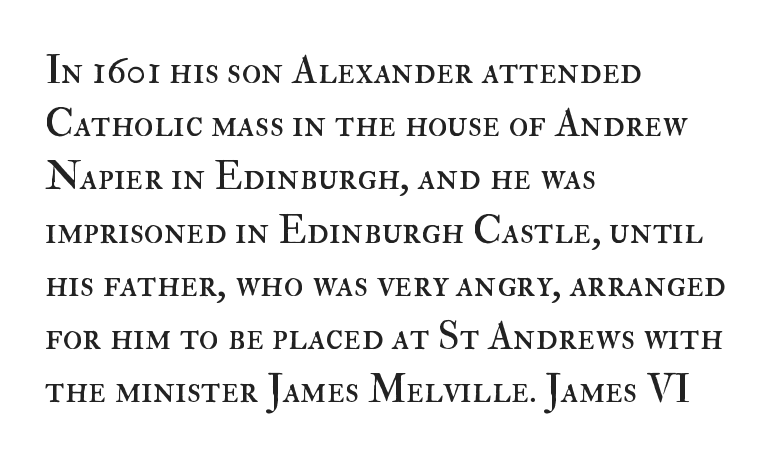
The image shows 40 px regular-weight type, upright; set left-aligned, normal line spacing (1.33x), normal letter spacing, not underlined; high stroke contrast and a small x-height.
